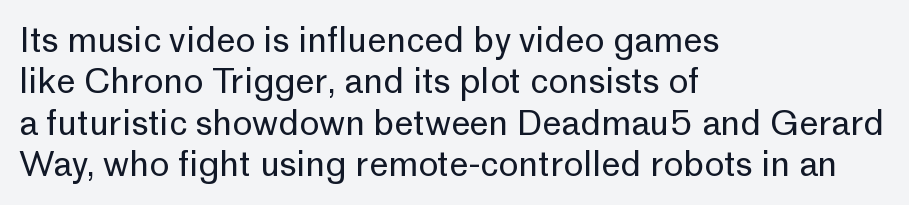
The image shows 34 px regular-weight sans-serif type, upright; set left-aligned, line spacing 1.22x, normal letter spacing, not underlined; low stroke contrast and a medium x-height.
